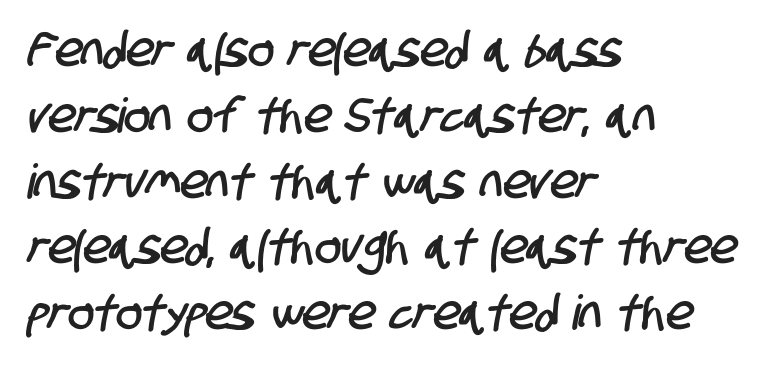
The image shows 48 px condensed sans-serif type; set left-aligned, normal line spacing (1.37x), normal letter spacing, not underlined; low stroke contrast and a large x-height.
